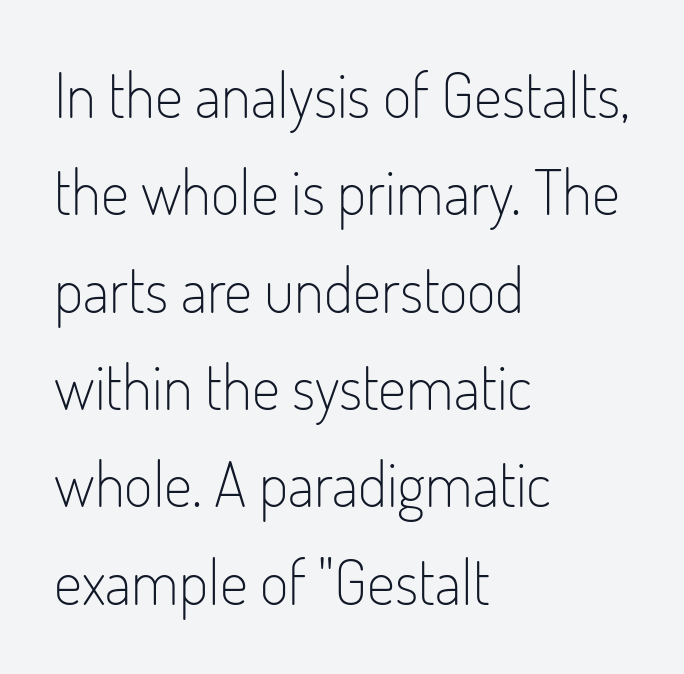
Q: Is the text bold? A: No.
Q: Is the text italic (slanted)? A: No, it is upright.
Q: Is the typeface a serif or a sans-serif typeface? A: Sans-serif.
Q: Is the text underlined? A: No.
Q: How is the paragraph aligned? A: Left-aligned.
Q: Is the spacing between letters normal or unusually wide? A: Normal.
Q: Is the spacing between lines tight, normal or loose? A: Normal.
Q: Width (condensed, normal, or wide)? A: Condensed.
Q: Stroke contrast? A: Low.
Q: x-height? A: Small.
Q: Monospaced? A: No.
